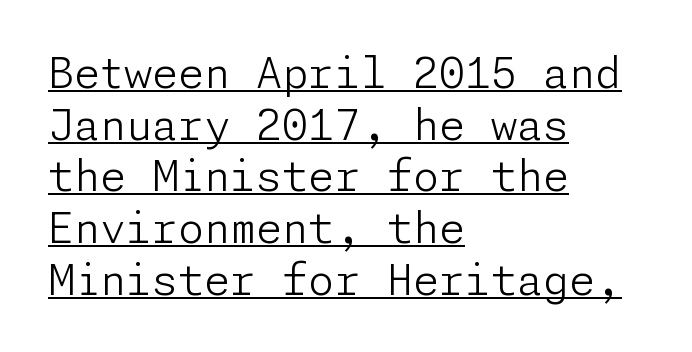
Between one letter and the next there's only the usual sliver of space. On a weight scale, this lands at 450 or below. The lettering is marked with a stroke running underneath it. Are there feet on the stems? There aren't — it's a sans.
